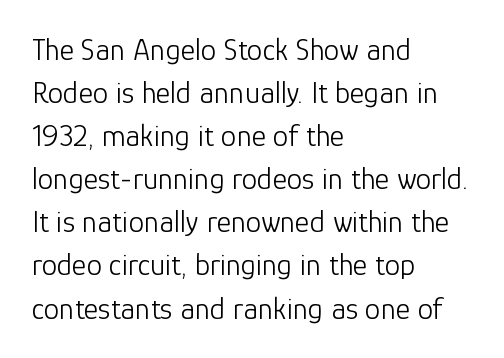
{"serif": "no", "italic": "no", "bold": "no", "weight": "light", "width": "normal", "stroke_contrast": "low", "x_height": "medium", "monospaced": "no", "underline": "no", "align": "left", "line_spacing": "normal", "line_spacing_ratio": 1.39, "letter_spacing": "normal", "letter_spacing_em": 0.0, "glyph_px": 31}
